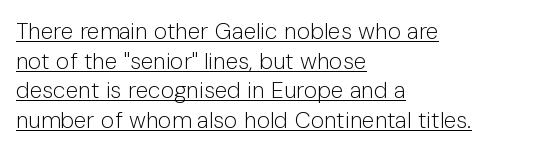
{"italic": "no", "bold": "no", "underline": "yes", "align": "left", "line_spacing": "normal", "line_spacing_ratio": 1.29, "letter_spacing": "normal", "letter_spacing_em": 0.0, "glyph_px": 23}
